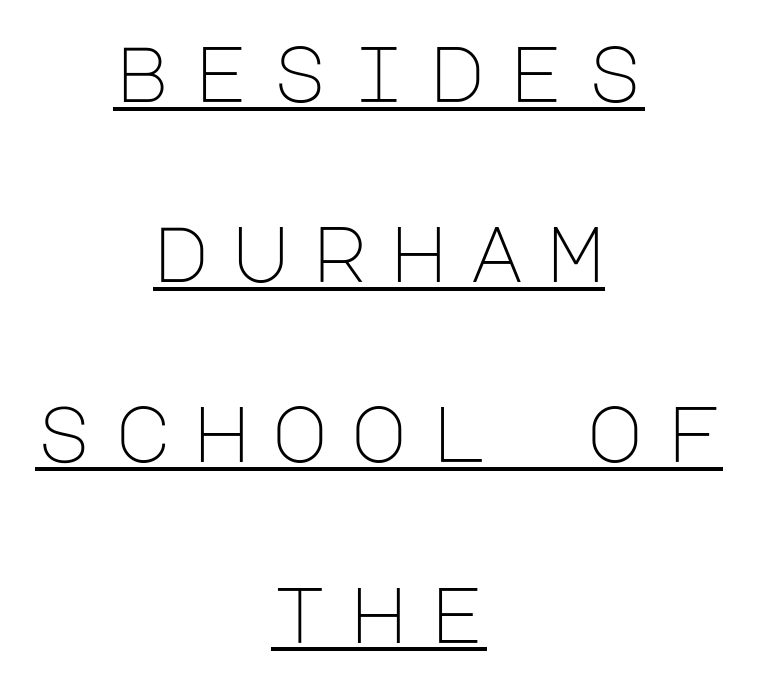
The image shows 78 px light sans-serif type, upright; set centered, loose line spacing (2.31x), unusually wide letter spacing (+0.27 em), underlined; low stroke contrast and a large x-height.
